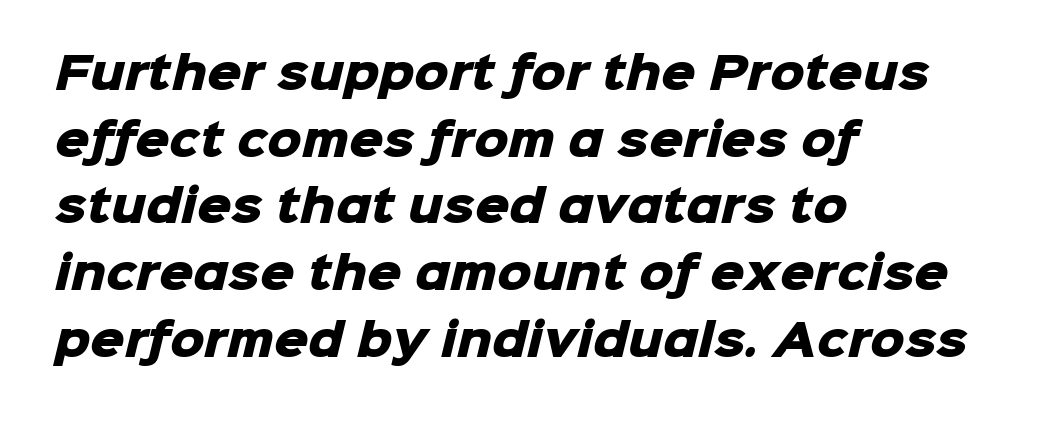
{"serif": "no", "bold": "yes", "weight": "heavy", "width": "normal", "stroke_contrast": "low", "x_height": "medium", "monospaced": "no", "underline": "no", "align": "left", "line_spacing": "normal", "line_spacing_ratio": 1.55, "letter_spacing": "normal", "letter_spacing_em": 0.0, "glyph_px": 43}
